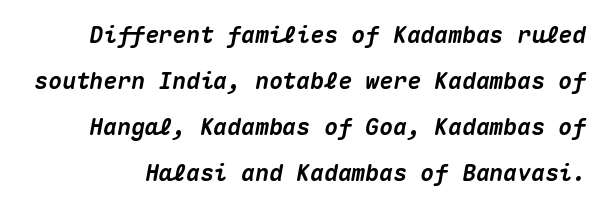
The foot of each line stays bare and open. Is there much room between lines? Yes — plenty of vertical air separates them. Honestly, the letter spacing is just normal — you wouldn't notice it. If you drew a line through each stem, it would be angled. The glyphs have the mass of a bold cut.
